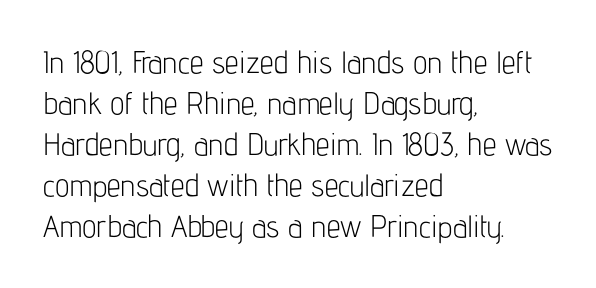
This is sans-serif lettering, the kind often seen on screens and signage. Each line starts at the same left margin while the right side varies. The string is rendered with underlining switched off. The strokes carry an ordinary text weight at most.
